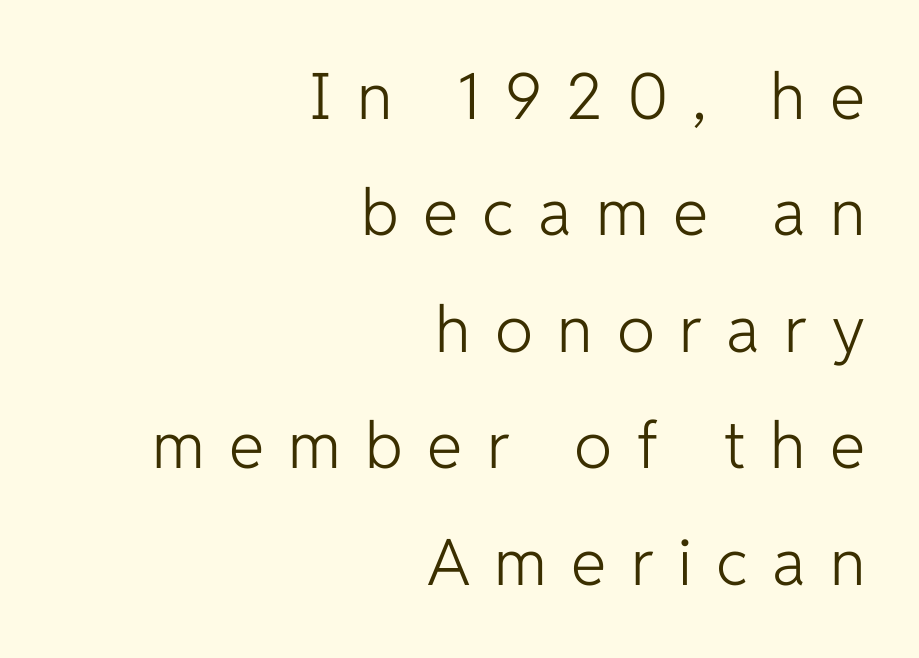
Here the designer chose a conventional face with non-uniform glyph widths. Observe the wide spacing: letters keep a clear distance from each other. The typesetter chose a ragged-left arrangement here. Grotesque or geometric, the face here clearly has no serifs. Nobody drew a line under any word here.
